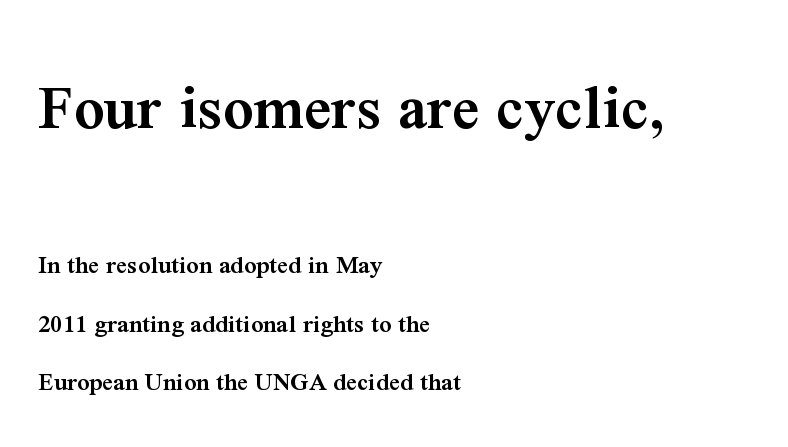
The image shows 67 px semibold serif type, upright; set left-aligned, loose line spacing (2.16x), normal letter spacing, not underlined; the first (top) block is 2.48x larger; medium stroke contrast and a medium x-height.
